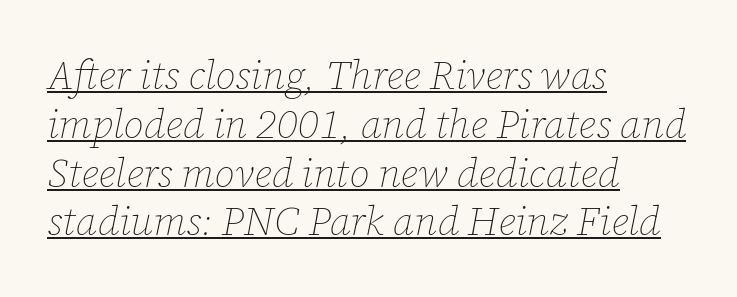
The image shows 40 px thin type, italic (leaning right); set left-aligned, line spacing 1.22x, normal letter spacing, underlined; low stroke contrast and a medium x-height.
